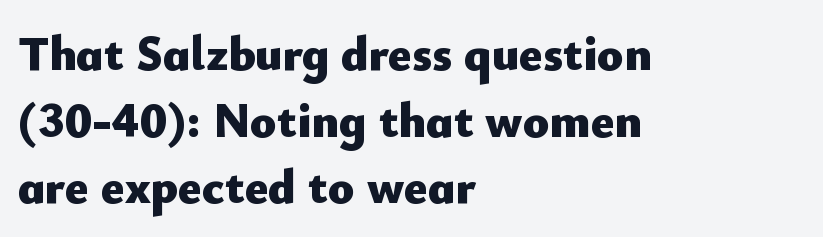
{"serif": "no", "italic": "no", "bold": "yes", "weight": "heavy", "width": "normal", "stroke_contrast": "low", "x_height": "small", "monospaced": "no", "underline": "no", "align": "left", "line_spacing": "normal", "line_spacing_ratio": 1.36, "letter_spacing": "normal", "letter_spacing_em": 0.0, "glyph_px": 49}
